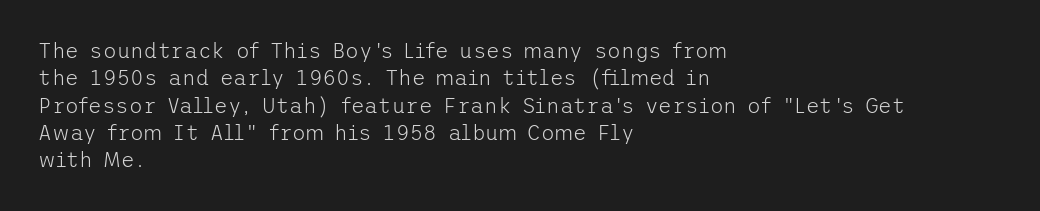
{"italic": "no", "bold": "no", "underline": "no", "align": "left", "line_spacing": "normal", "line_spacing_ratio": 1.3, "letter_spacing": "normal", "letter_spacing_em": 0.0, "glyph_px": 21}
